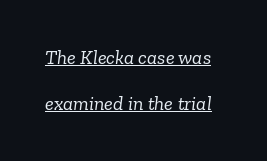
Q: Is the text bold? A: No.
Q: Is the text italic (slanted)? A: Yes, it leans right by about 6 degrees.
Q: Is the text underlined? A: Yes.
Q: Is the spacing between letters normal or unusually wide? A: Normal.
Q: Is the spacing between lines tight, normal or loose? A: Loose.
